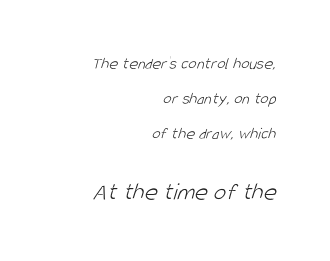
The image shows 25 px text type; set right-aligned, loose line spacing (2.06x), normal letter spacing, not underlined; the second (bottom) block is 1.47x larger.
